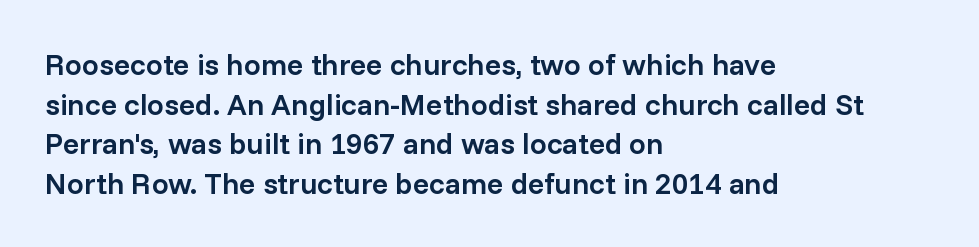
The image shows 30 px semibold sans-serif type, upright; set left-aligned, normal line spacing (1.32x), normal letter spacing, not underlined; low stroke contrast and a medium x-height.
